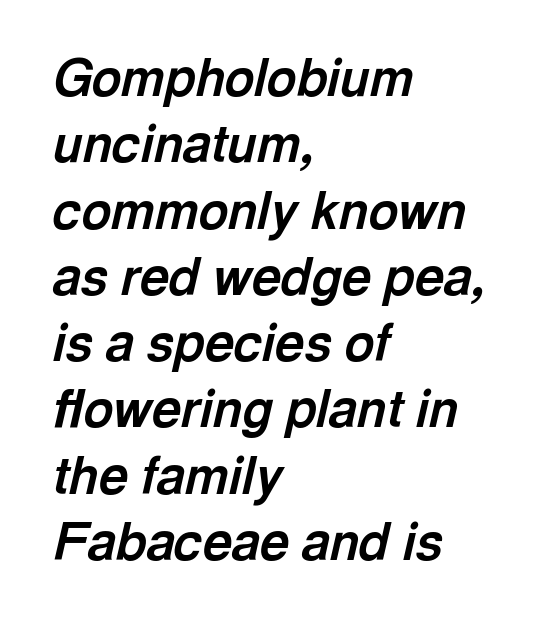
These lines were composed using italics. Is this a fixed-width face? No — the glyphs have proportional, varying widths. Teacher's note: observe the even left margin — that is flush-left alignment. The line-height multiplier appears to be the usual default. These words are printed bold, with thick strokes throughout. Caption: standard tracking, unaltered.
